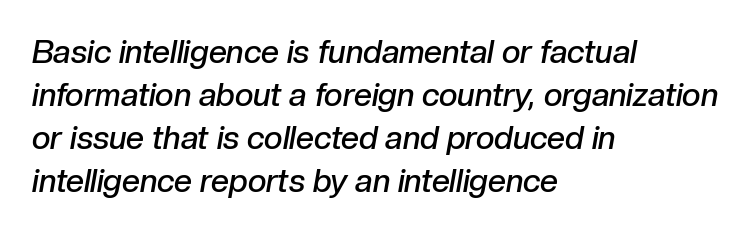
Q: Is the text bold? A: Semi-bold.
Q: Is the text italic (slanted)? A: Yes, it leans right by about 10 degrees.
Q: Is the text underlined? A: No.
Q: How is the paragraph aligned? A: Left-aligned.
Q: Is the spacing between letters normal or unusually wide? A: Normal.
Q: Is the spacing between lines tight, normal or loose? A: Normal.
Q: Width (condensed, normal, or wide)? A: Normal.
Q: Stroke contrast? A: Low.
Q: x-height? A: Medium.
Q: Monospaced? A: No.
